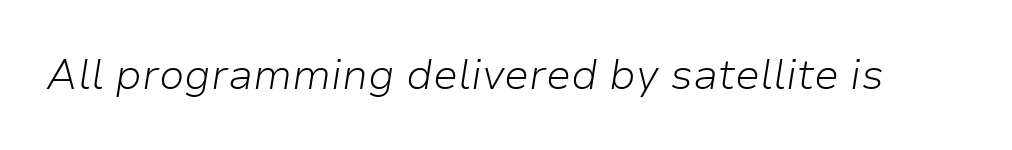
{"italic": "yes", "lean": "right", "slant_degrees": 9, "bold": "no", "weight": "light", "width": "normal", "stroke_contrast": "low", "x_height": "medium", "monospaced": "no", "underline": "no", "letter_spacing": "normal", "letter_spacing_em": 0.0, "glyph_px": 42}
